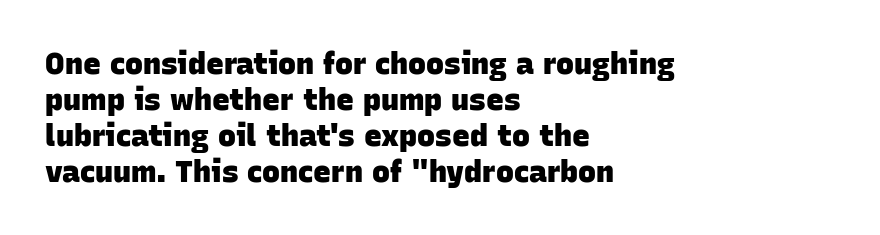
Chunky letters — that's bold for sure. Honestly, there is no underline to notice here at all. Nothing sits at the stroke ends, so this counts as sans-serif. Proportional: the letters do not fall into vertical columns.
